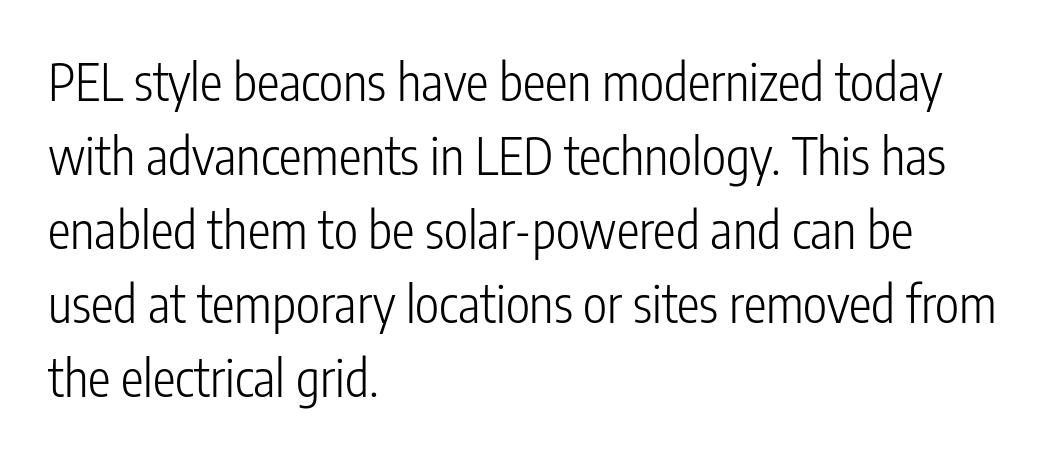
The passage shown is not bold in any degree. Check the space under the baseline: it is left empty. The space between consecutive lines is moderate. Nothing sits at the stroke ends, so this counts as sans-serif. Line beginnings align vertically; line endings do not. Characters remain perfectly vertical along every line.
